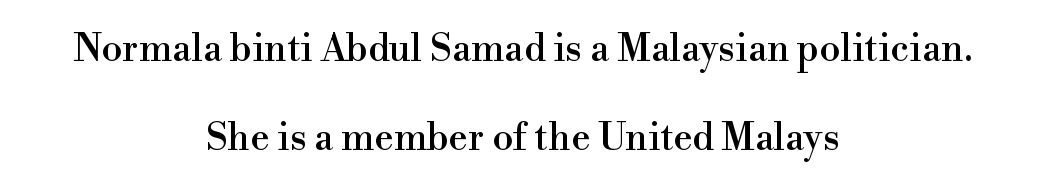
Q: Is the text italic (slanted)? A: No, it is upright.
Q: Is the typeface a serif or a sans-serif typeface? A: Serif.
Q: Is the text underlined? A: No.
Q: How is the paragraph aligned? A: Centered.
Q: Is the spacing between letters normal or unusually wide? A: Normal.
Q: Is the spacing between lines tight, normal or loose? A: Loose.
Q: Width (condensed, normal, or wide)? A: Normal.
Q: Stroke contrast? A: High.
Q: x-height? A: Small.
Q: Monospaced? A: No.
